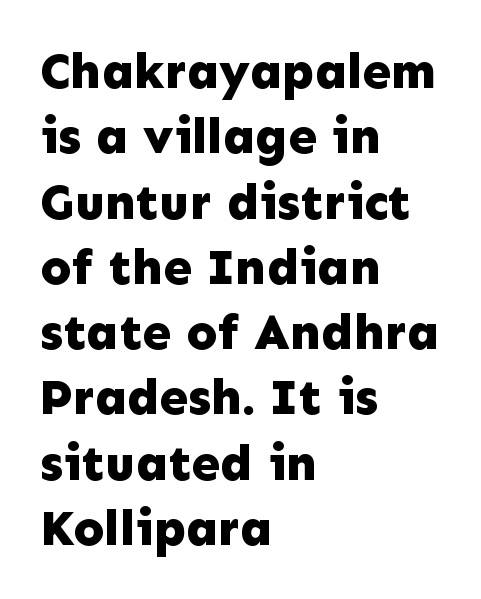
The image shows 51 px bold sans-serif type, upright; set left-aligned, normal line spacing (1.28x), normal letter spacing, not underlined; low stroke contrast and a medium x-height.
